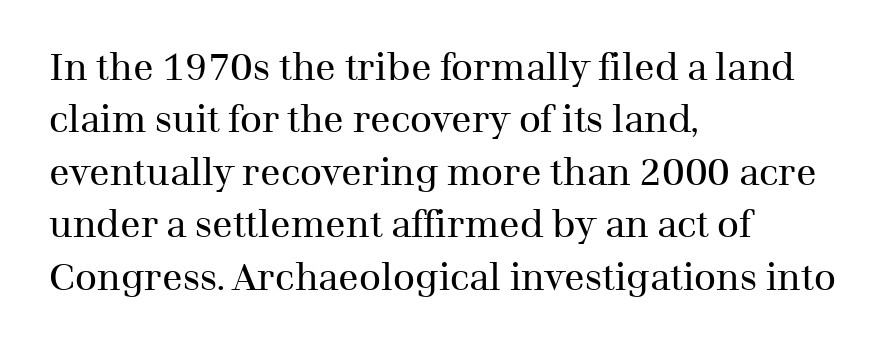
{"serif": "yes", "italic": "no", "bold": "no", "weight": "regular", "width": "normal", "stroke_contrast": "medium", "x_height": "medium", "monospaced": "no", "underline": "no", "align": "left", "line_spacing": "normal", "line_spacing_ratio": 1.38, "letter_spacing": "normal", "letter_spacing_em": 0.0, "glyph_px": 38}
